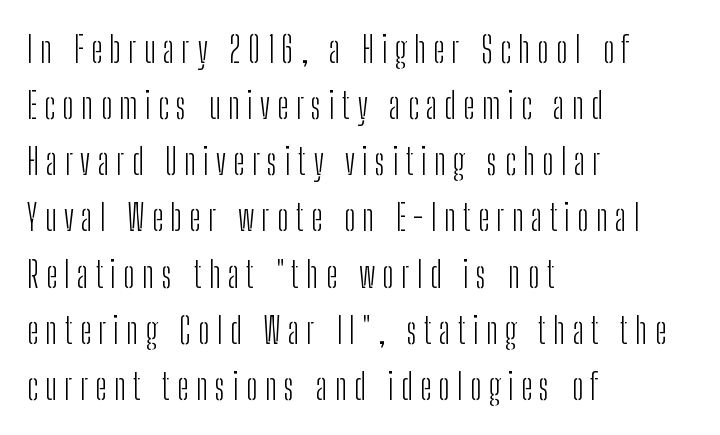
The image shows 36 px light, condensed sans-serif type, upright; set left-aligned, normal line spacing (1.56x), unusually wide letter spacing (+0.2 em), not underlined; low stroke contrast and a medium x-height.
